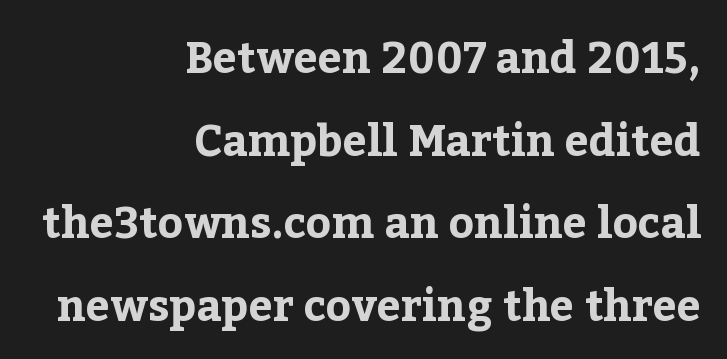
The image shows 43 px bold serif type, upright; set right-aligned, loose line spacing (1.92x), normal letter spacing, not underlined; low stroke contrast and a medium x-height.
